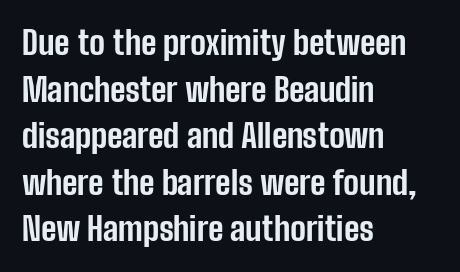
The image shows 33 px bold, condensed sans-serif type, upright; set left-aligned, normal line spacing (1.41x), normal letter spacing, not underlined; low stroke contrast and a medium x-height.
